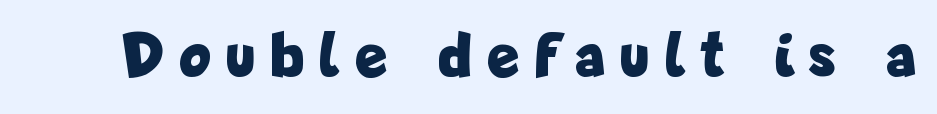
Q: Is the text bold? A: Yes.
Q: Is the text italic (slanted)? A: No, it is upright.
Q: Is the typeface a serif or a sans-serif typeface? A: Sans-serif.
Q: Is the text underlined? A: No.
Q: Is the spacing between letters normal or unusually wide? A: Unusually wide.
Q: Width (condensed, normal, or wide)? A: Condensed.
Q: Stroke contrast? A: Low.
Q: x-height? A: Medium.
Q: Monospaced? A: No.
